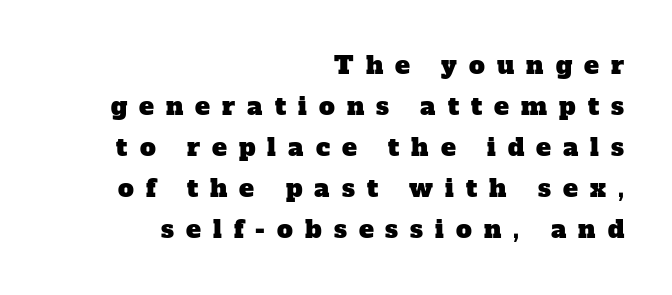
{"underline": "no", "align": "right", "line_spacing": "normal", "line_spacing_ratio": 1.64, "letter_spacing": "wide", "letter_spacing_em": 0.48, "glyph_px": 25}
